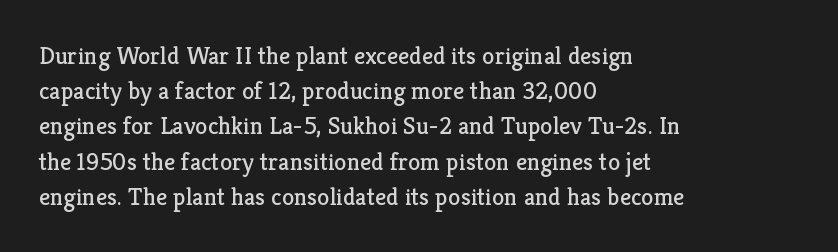
Q: Is the text bold? A: No.
Q: Is the text italic (slanted)? A: No, it is upright.
Q: Is the text underlined? A: No.
Q: How is the paragraph aligned? A: Left-aligned.
Q: Is the spacing between letters normal or unusually wide? A: Normal.
Q: Is the spacing between lines tight, normal or loose? A: Normal.
